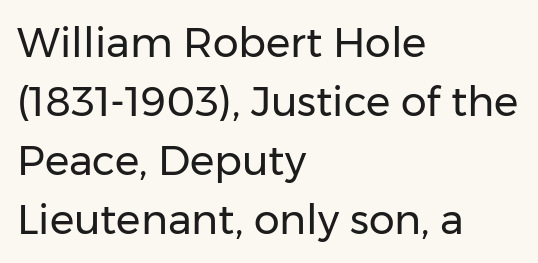
Nothing sits at the stroke ends, so this counts as sans-serif. Letters have the restrained weight of plain body copy at most. Short and long lines alike share a common starting point at left. Style check: upright. This sample keeps an unexceptional amount of space between lines.
